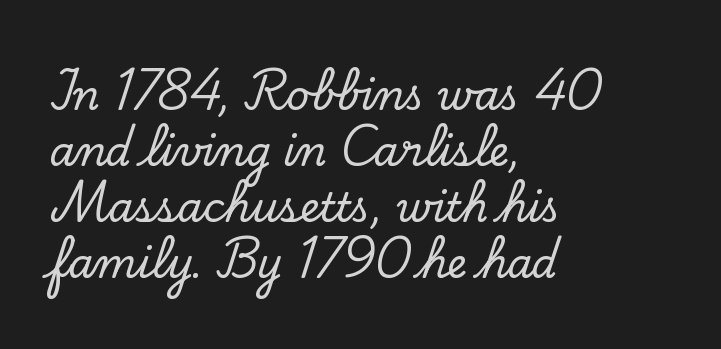
{"serif": "yes", "width": "normal", "stroke_contrast": "low", "x_height": "small", "monospaced": "no", "underline": "no", "align": "left", "line_spacing": "normal", "line_spacing_ratio": 1.4, "letter_spacing": "normal", "letter_spacing_em": 0.0, "glyph_px": 40}
